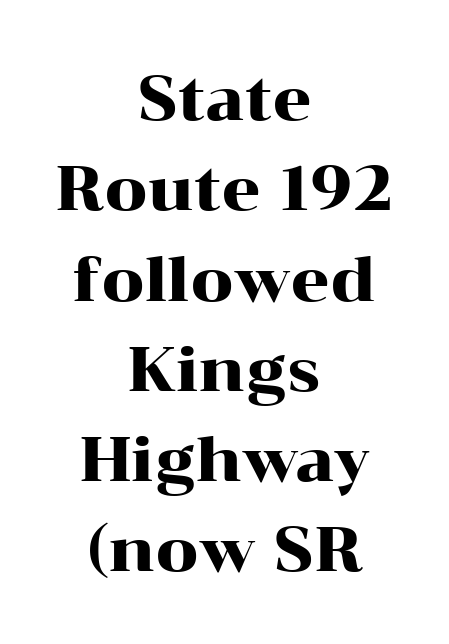
The rendering positions every line midway between the sides. Do the characters align in a grid? No, the font is proportional. Students, observe: this is what conventionally led text looks like. Is this a sans? No — the strokes have serifs. The typography opts for an upright posture over an oblique one. Only glyphs here, with clear space below each row.
